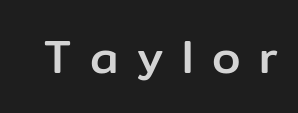
Q: Is the text italic (slanted)? A: No, it is upright.
Q: Is the typeface a serif or a sans-serif typeface? A: Sans-serif.
Q: Is the text underlined? A: No.
Q: Is the spacing between letters normal or unusually wide? A: Unusually wide.
Q: Width (condensed, normal, or wide)? A: Normal.
Q: Stroke contrast? A: Low.
Q: x-height? A: Medium.
Q: Monospaced? A: No.
